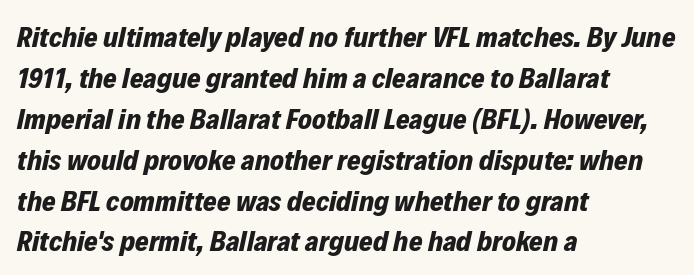
Which margin do the lines hug? The left one — the right edge is uneven. Thick stems and heavy bowls — unmistakably bold. Nothing unusual about the tracking: characters are spaced as the font intends. Compared with ordinary roman type, these characters are visibly tilted. Character widths vary here, with narrow letters taking less room than wide ones. Clear beneath every line of the passage.
